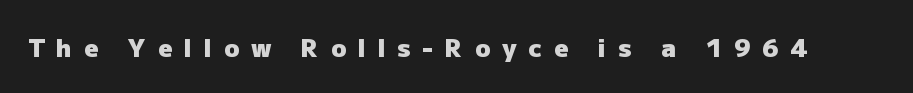
The image shows 25 px bold type, upright; set unusually wide letter spacing (+0.47 em), not underlined.
